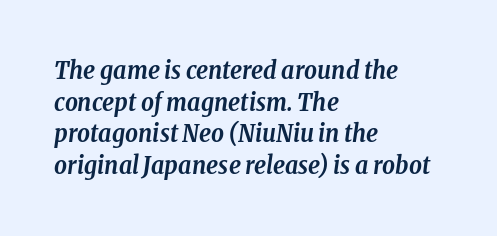
The image shows 25 px bold type, italic (leaning right); set left-aligned, normal line spacing (1.27x), normal letter spacing, not underlined.
